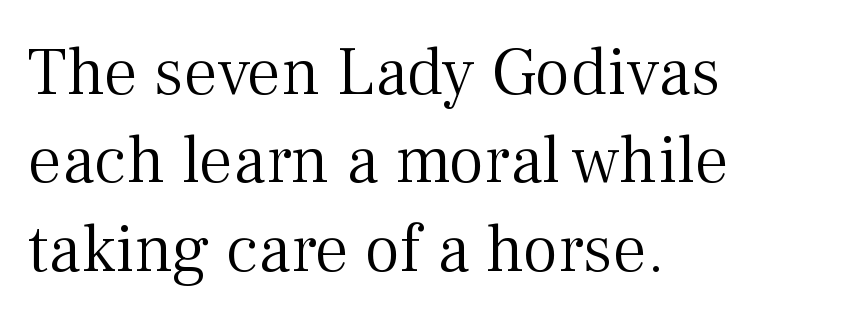
The image shows 68 px light serif type, upright; set left-aligned, normal line spacing (1.3x), normal letter spacing, not underlined; medium stroke contrast and a medium x-height.
